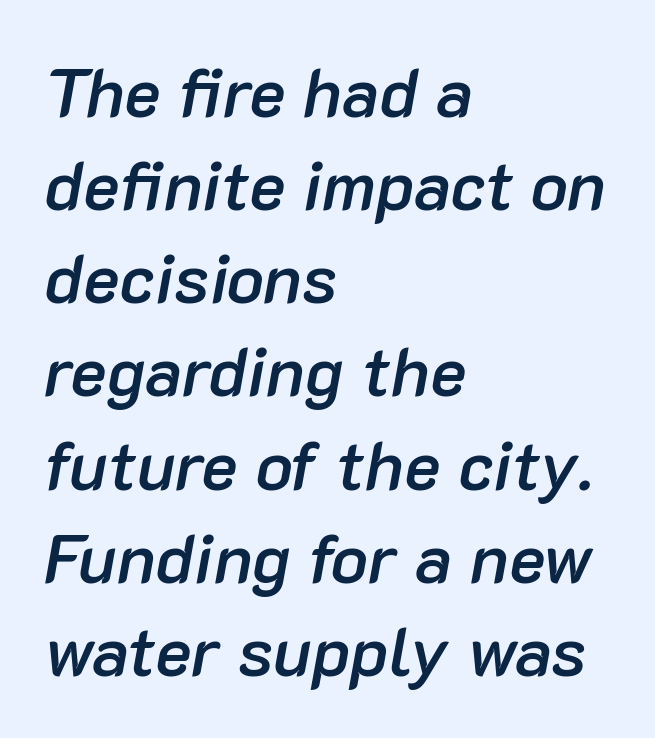
{"italic": "yes", "lean": "right", "slant_degrees": 10, "bold": "semi", "weight": "semibold", "width": "normal", "stroke_contrast": "low", "x_height": "medium", "monospaced": "no", "underline": "no", "align": "left", "line_spacing": "normal", "line_spacing_ratio": 1.35, "letter_spacing": "normal", "letter_spacing_em": 0.0, "glyph_px": 69}
